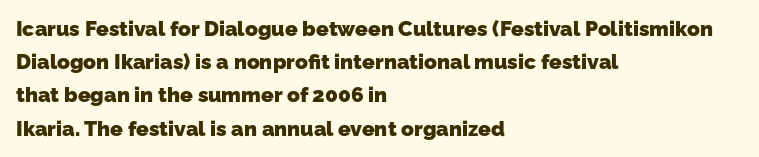
Heavy-handed strokes throughout: this text is bold. Decoration check: the copy has no underline. Leftover space on each line is placed entirely after the last word. What's the leading like? Ordinary, nothing unusual. Each word holds together tightly as a unit, with standard inter-letter gaps.
